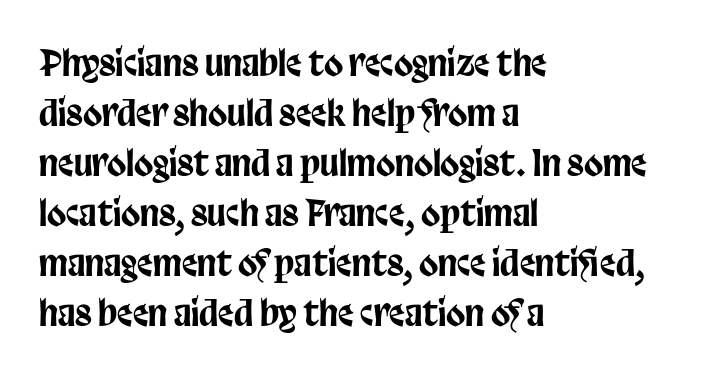
Q: Is the text italic (slanted)? A: No, it is upright.
Q: Is the typeface a serif or a sans-serif typeface? A: Sans-serif.
Q: Is the text underlined? A: No.
Q: How is the paragraph aligned? A: Left-aligned.
Q: Is the spacing between letters normal or unusually wide? A: Normal.
Q: Is the spacing between lines tight, normal or loose? A: Normal.
Q: Width (condensed, normal, or wide)? A: Condensed.
Q: Stroke contrast? A: Low.
Q: x-height? A: Large.
Q: Monospaced? A: No.
